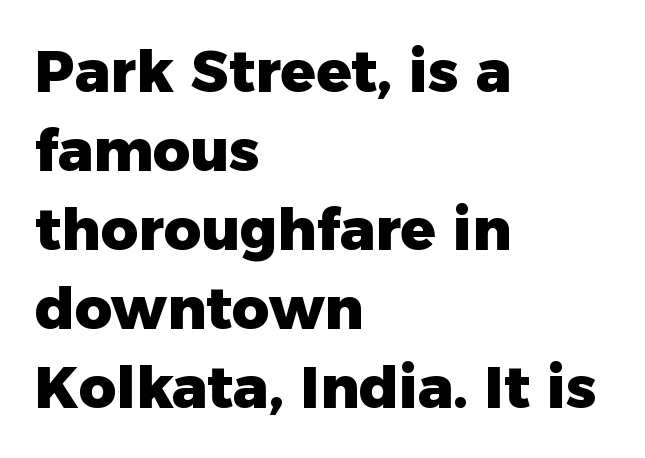
The image shows 58 px heavy sans-serif type, upright; set left-aligned, normal line spacing (1.36x), normal letter spacing, not underlined; low stroke contrast and a medium x-height.
